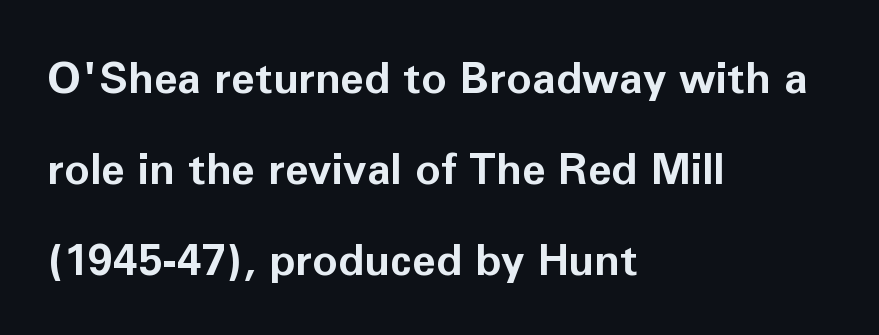
The words here are not underlined. The type is set solid horizontally, with unmodified tracking. You can tell it's not italic because the verticals are truly vertical. The ragged edge is on the right, which tells us the setting is flush left. What weight is shown? A full bold with thick strokes. Proportional: the letters do not fall into vertical columns.
